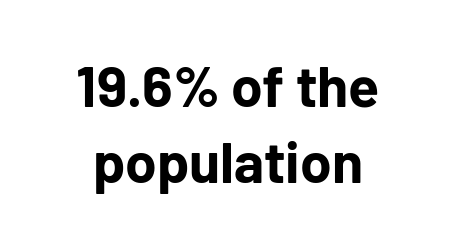
The image shows 57 px bold sans-serif type, upright; set normal line spacing (1.34x), normal letter spacing, not underlined; low stroke contrast and a medium x-height.
